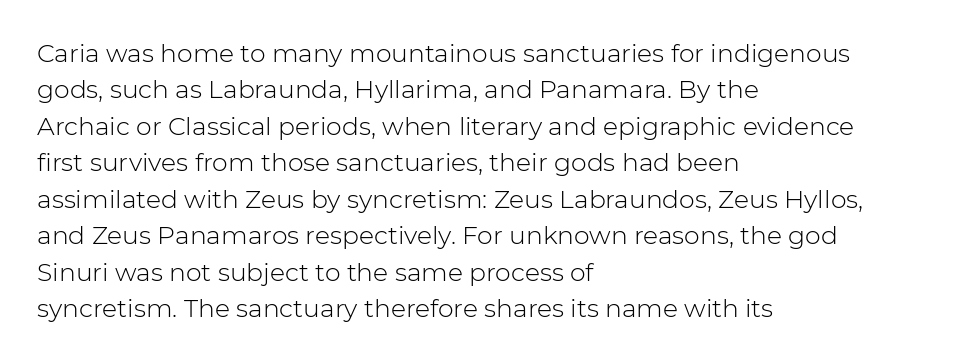
{"italic": "no", "bold": "no", "underline": "no", "align": "left", "line_spacing": "normal", "line_spacing_ratio": 1.46, "letter_spacing": "normal", "letter_spacing_em": 0.0, "glyph_px": 25}
